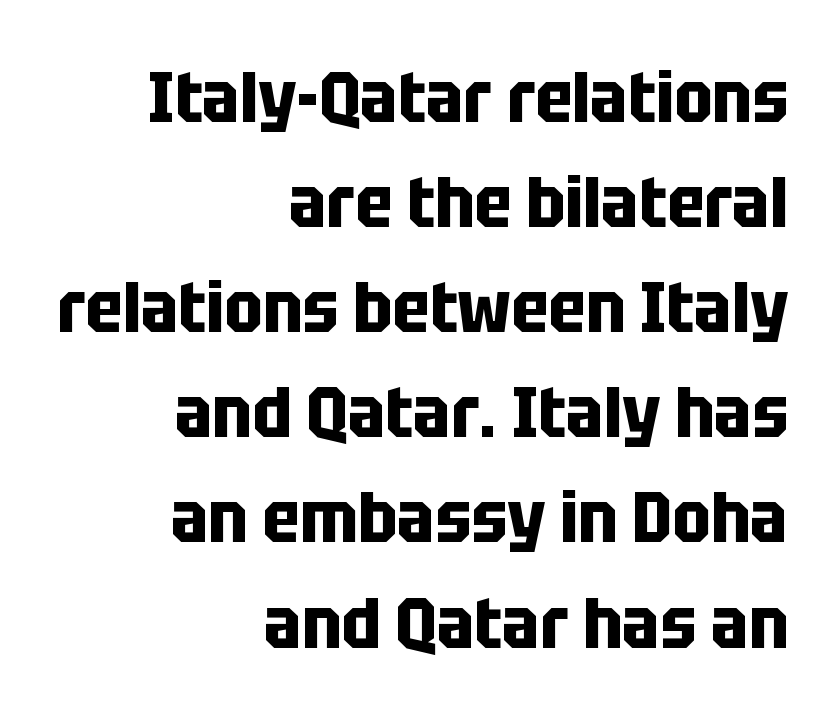
Words float on clear page, feet unadorned. Baseline-to-baseline distance is the conventional proportion of letter height. The face used here is a sans, in the tradition of grotesques and geometrics. Inter-character spacing is left at the font's built-in metrics. The specimen reads as upright at a glance. Each glyph is drawn with heavy, bold strokes.
